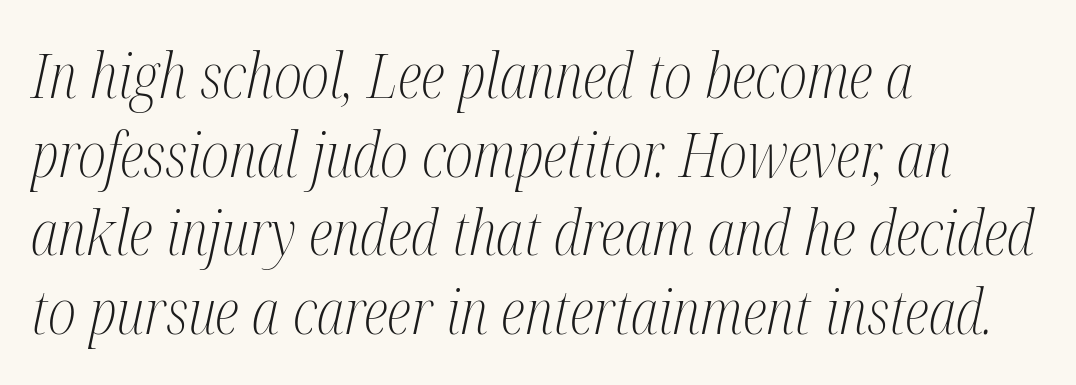
The image shows 62 px light, condensed serif type, italic (leaning right); set left-aligned, normal line spacing (1.27x), normal letter spacing, not underlined; medium stroke contrast and a medium x-height.
